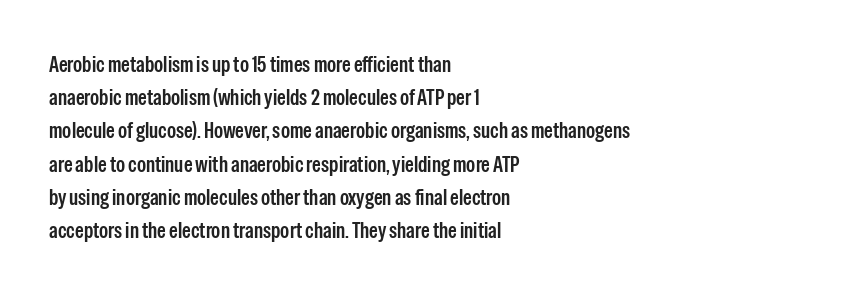
These lines keep a tight, regular rhythm from letter to letter. Vertical spacing — default. No word sits above an underline. The setting favours the left margin, as ordinary paragraphs usually do. The font's upright variant was chosen for this text.
